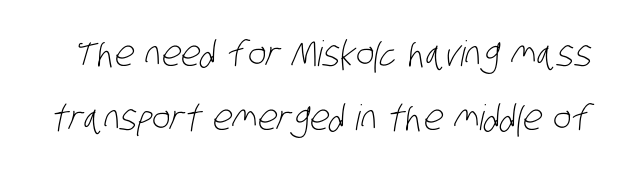
Stroke terminals: plain, sans-serif. Vertical stems look standard width or narrower in stroke. Inter-character spacing is left at the font's built-in metrics. The letters advance in unequal steps, a hallmark of proportional type. The gap between lines stays unmarked.
